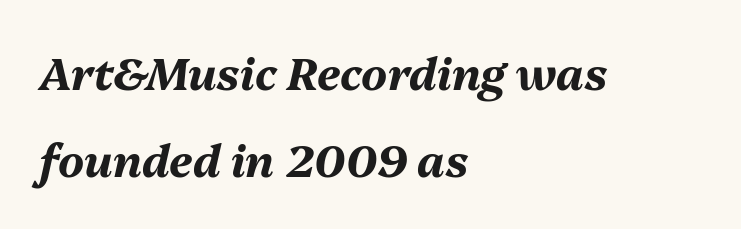
Q: Is the text bold? A: Yes.
Q: Is the text italic (slanted)? A: Yes, it leans right by about 13 degrees.
Q: Is the text underlined? A: No.
Q: How is the paragraph aligned? A: Left-aligned.
Q: Is the spacing between letters normal or unusually wide? A: Normal.
Q: Is the spacing between lines tight, normal or loose? A: Loose.
Q: Width (condensed, normal, or wide)? A: Normal.
Q: Stroke contrast? A: Medium.
Q: x-height? A: Medium.
Q: Monospaced? A: No.
